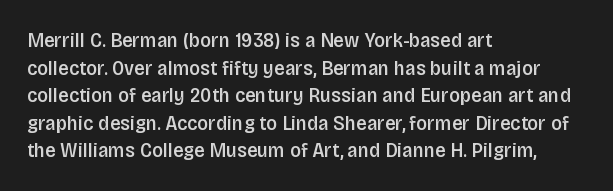
This sample uses plain, unmodified letter spacing. The foot of each line stays bare and open. The leading is moderate, giving the passage an even texture. A somewhat darkened texture: the type is semibold rather than bold.
